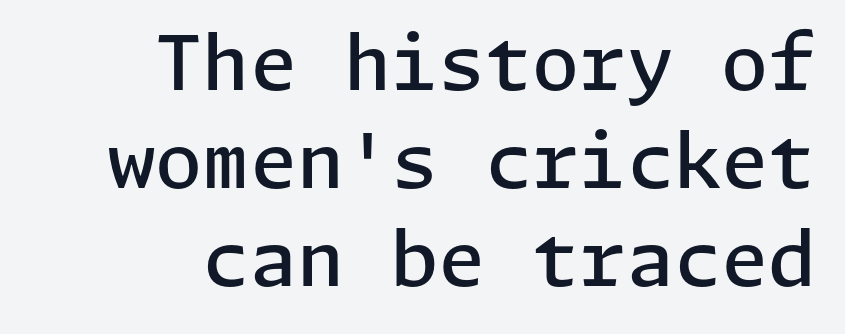
{"serif": "no", "italic": "no", "bold": "semi", "weight": "semibold", "width": "normal", "stroke_contrast": "low", "x_height": "medium", "underline": "no", "align": "right", "line_spacing": "normal", "line_spacing_ratio": 1.29, "letter_spacing": "normal", "letter_spacing_em": 0.0, "glyph_px": 76}
